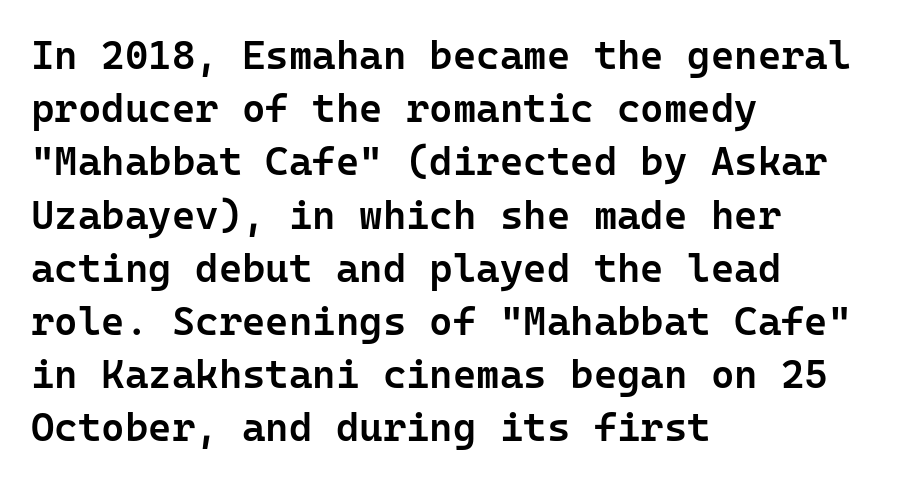
Is there any slant? The stems are plumb. Notice how the passage keeps a crisp vertical edge on the left only. Look at the tracking — it's just the regular setting, nothing added. Notice how descenders clear the ascenders below comfortably — that's standard leading.
